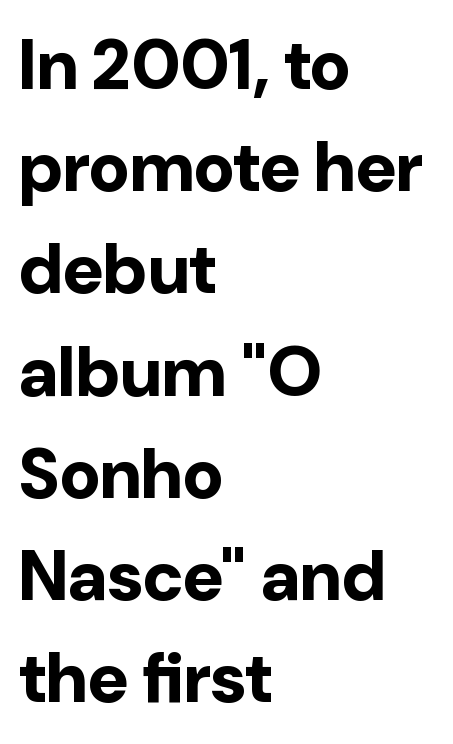
The image shows 70 px bold sans-serif type, upright; set left-aligned, normal line spacing (1.46x), normal letter spacing, not underlined; low stroke contrast and a medium x-height.
